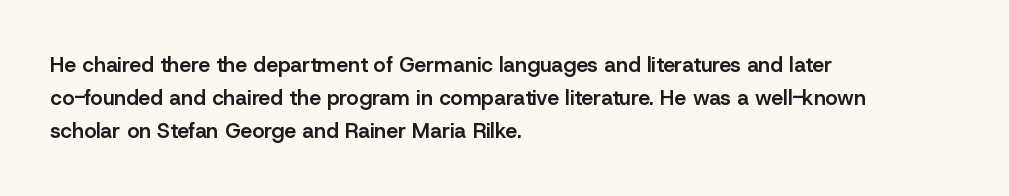
The image shows 21 px text type, upright; set left-aligned, normal line spacing (1.58x), normal letter spacing, not underlined.
